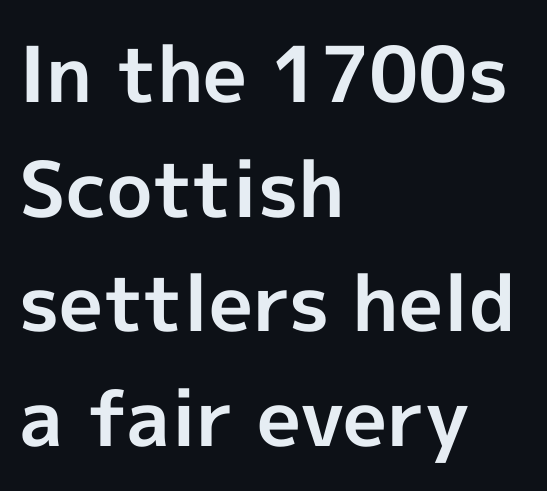
The image shows 77 px bold sans-serif type, upright; set left-aligned, normal line spacing (1.49x), normal letter spacing, not underlined; a medium x-height.
